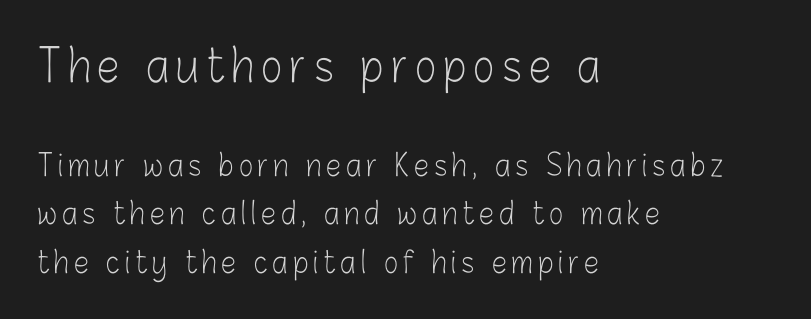
This is not heavy type; no bold has been used. Left-aligned paragraph, ragged on the right. Rendered with straight, roman letterforms. Spacing verdict: proportional, widths tailored to each character. Grotesque or geometric, the face here clearly has no serifs.
